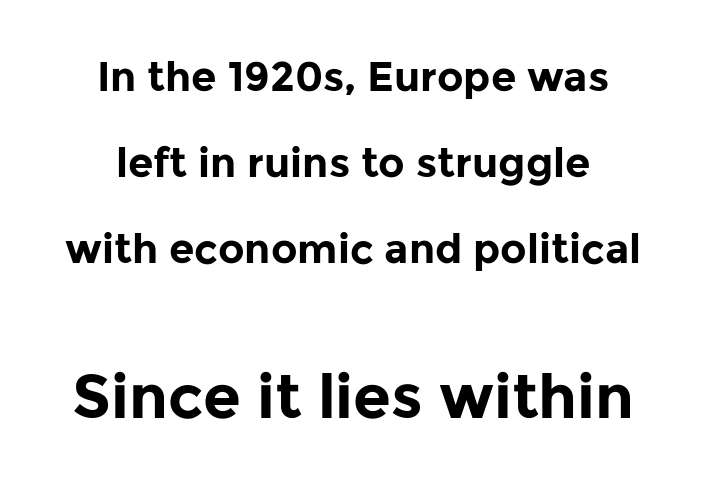
Typeset on center — no edge is straight. You could not count columns in this text — the font is proportionally spaced. Chunky letters — that's bold for sure. Nothing unusual about the tracking: characters are spaced as the font intends. The letters stand upright; this is a roman face. The space beneath each line is pristine and unruled.
